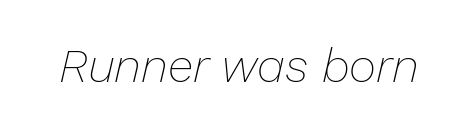
The image shows 47 px thin type, italic (leaning right); set normal letter spacing, not underlined; low stroke contrast and a medium x-height.
